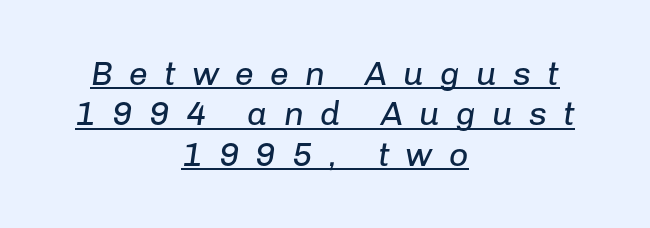
Q: Is the text bold? A: No.
Q: Is the text italic (slanted)? A: Yes, it leans right by about 8 degrees.
Q: Is the text underlined? A: Yes.
Q: How is the paragraph aligned? A: Centered.
Q: Is the spacing between letters normal or unusually wide? A: Unusually wide.
Q: Width (condensed, normal, or wide)? A: Normal.
Q: Stroke contrast? A: Low.
Q: x-height? A: Medium.
Q: Monospaced? A: No.
